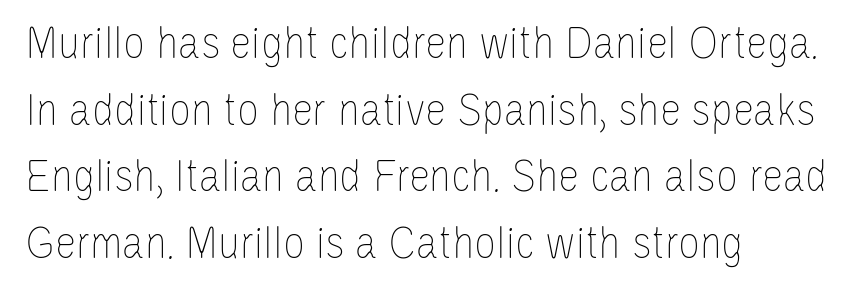
The image shows 48 px thin, condensed type, upright; set left-aligned, normal line spacing (1.39x), normal letter spacing, not underlined; low stroke contrast and a large x-height.
